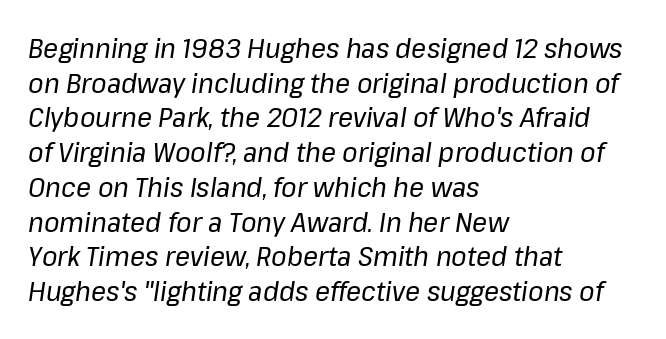
Q: Is the text bold? A: No.
Q: Is the text italic (slanted)? A: Yes, it leans right by about 8 degrees.
Q: Is the text underlined? A: No.
Q: How is the paragraph aligned? A: Left-aligned.
Q: Is the spacing between letters normal or unusually wide? A: Normal.
Q: Width (condensed, normal, or wide)? A: Normal.
Q: Stroke contrast? A: Low.
Q: x-height? A: Medium.
Q: Monospaced? A: No.
